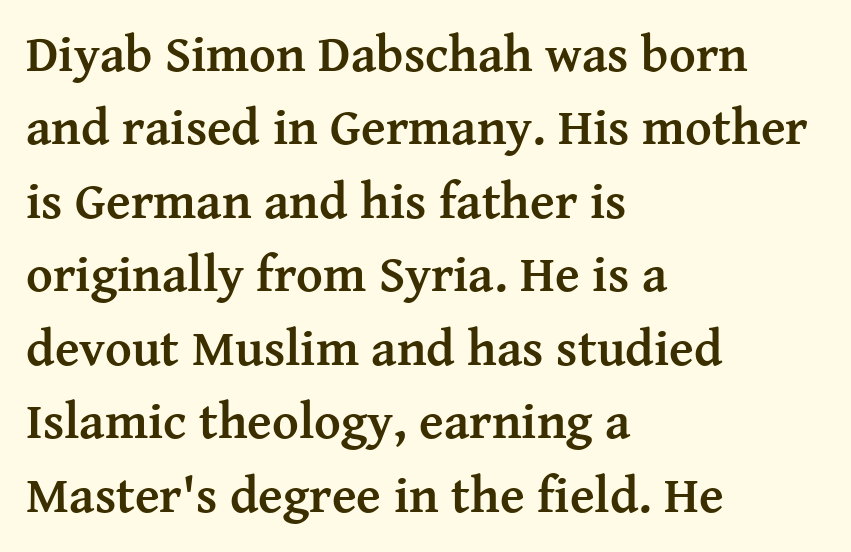
Q: Is the text bold? A: Yes.
Q: Is the text italic (slanted)? A: No, it is upright.
Q: Is the typeface a serif or a sans-serif typeface? A: Serif.
Q: Is the text underlined? A: No.
Q: How is the paragraph aligned? A: Left-aligned.
Q: Is the spacing between letters normal or unusually wide? A: Normal.
Q: Is the spacing between lines tight, normal or loose? A: Normal.
Q: Width (condensed, normal, or wide)? A: Normal.
Q: Stroke contrast? A: Medium.
Q: x-height? A: Medium.
Q: Monospaced? A: No.
